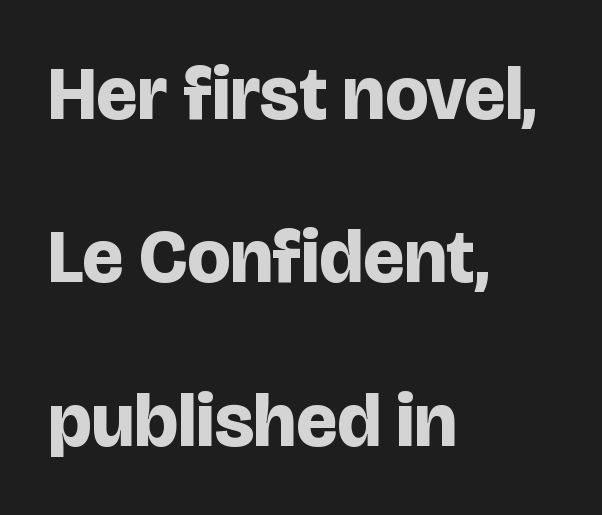
Q: Is the text bold? A: Yes.
Q: Is the text italic (slanted)? A: No, it is upright.
Q: Is the typeface a serif or a sans-serif typeface? A: Sans-serif.
Q: Is the text underlined? A: No.
Q: How is the paragraph aligned? A: Left-aligned.
Q: Is the spacing between letters normal or unusually wide? A: Normal.
Q: Is the spacing between lines tight, normal or loose? A: Loose.
Q: Width (condensed, normal, or wide)? A: Normal.
Q: Stroke contrast? A: Low.
Q: x-height? A: Large.
Q: Monospaced? A: No.
